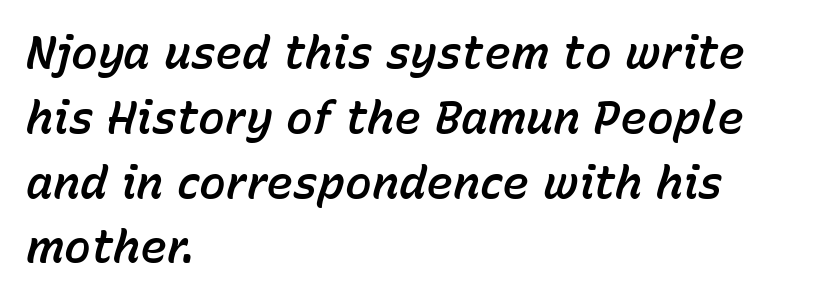
The image shows 45 px text type, italic (leaning right); set left-aligned, normal line spacing (1.44x), normal letter spacing, not underlined; low stroke contrast and a medium x-height.
